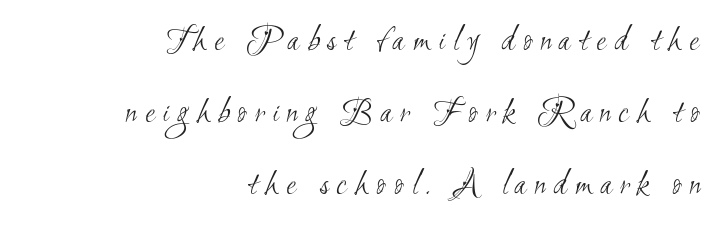
{"serif": "no", "bold": "no", "weight": "light", "width": "condensed", "stroke_contrast": "medium", "x_height": "small", "monospaced": "no", "underline": "no", "align": "right", "line_spacing": "loose", "line_spacing_ratio": 2.0, "letter_spacing": "wide", "letter_spacing_em": 0.22, "glyph_px": 36}
